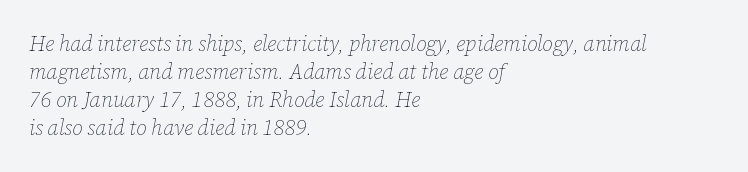
Q: Is the text bold? A: No.
Q: Is the text italic (slanted)? A: Yes, it leans right by about 12 degrees.
Q: Is the text underlined? A: No.
Q: How is the paragraph aligned? A: Left-aligned.
Q: Is the spacing between letters normal or unusually wide? A: Normal.
Q: Is the spacing between lines tight, normal or loose? A: Normal.
